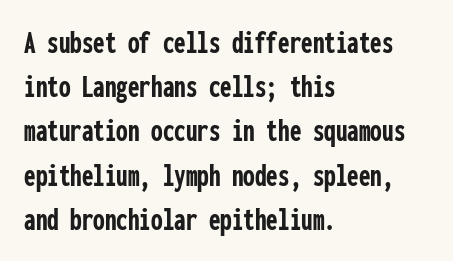
{"serif": "no", "italic": "no", "bold": "yes", "weight": "semibold", "width": "condensed", "stroke_contrast": "low", "x_height": "medium", "monospaced": "yes", "underline": "no", "align": "left", "line_spacing": "normal", "line_spacing_ratio": 1.34, "letter_spacing": "normal", "letter_spacing_em": 0.0, "glyph_px": 33}
